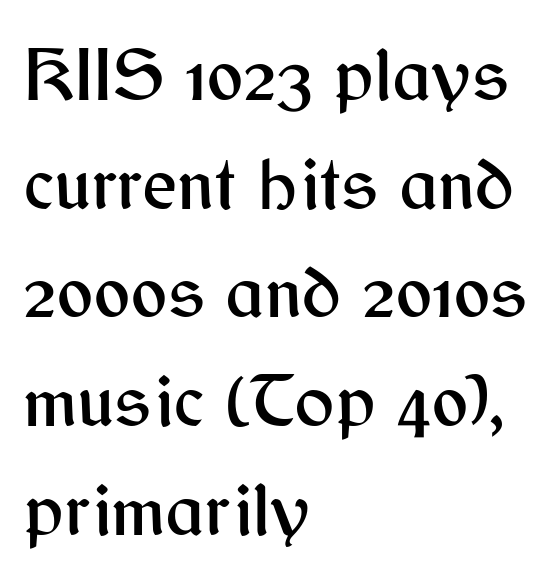
Q: Is the text italic (slanted)? A: No, it is upright.
Q: Is the typeface a serif or a sans-serif typeface? A: Sans-serif.
Q: Is the text underlined? A: No.
Q: How is the paragraph aligned? A: Left-aligned.
Q: Is the spacing between letters normal or unusually wide? A: Normal.
Q: Is the spacing between lines tight, normal or loose? A: Normal.
Q: Width (condensed, normal, or wide)? A: Normal.
Q: Stroke contrast? A: Medium.
Q: x-height? A: Medium.
Q: Monospaced? A: No.
